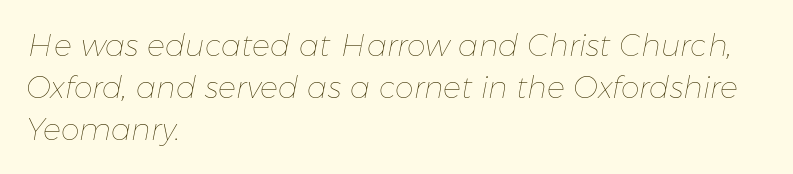
The image shows 30 px thin type, italic (leaning right); set left-aligned, normal line spacing (1.4x), normal letter spacing, not underlined; low stroke contrast and a medium x-height.
